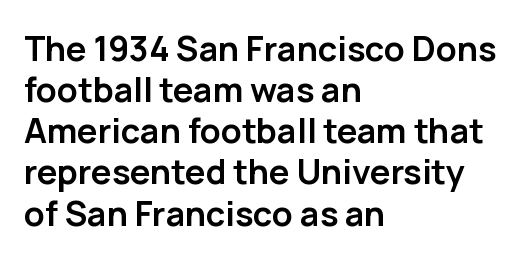
The image shows 34 px semibold sans-serif type, upright; set left-aligned, line spacing 1.21x, normal letter spacing, not underlined; low stroke contrast and a medium x-height.
